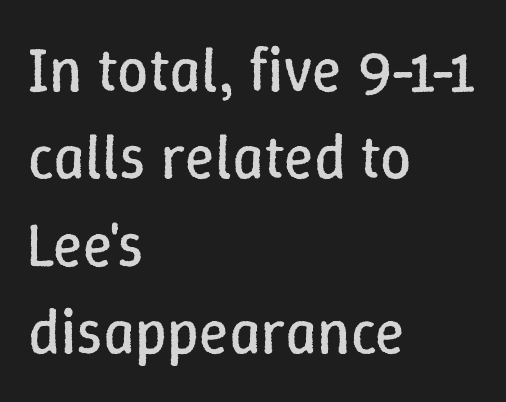
Q: Is the text bold? A: No.
Q: Is the text italic (slanted)? A: No, it is upright.
Q: Is the text underlined? A: No.
Q: How is the paragraph aligned? A: Left-aligned.
Q: Is the spacing between letters normal or unusually wide? A: Normal.
Q: Is the spacing between lines tight, normal or loose? A: Normal.
Q: Width (condensed, normal, or wide)? A: Normal.
Q: Stroke contrast? A: Low.
Q: x-height? A: Medium.
Q: Monospaced? A: No.
